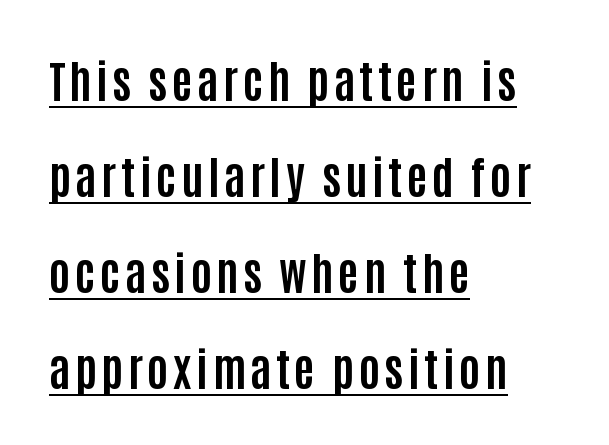
Ascenders rise straight up at ninety degrees. All the whitespace from short lines collects on the right. The font family rendered here belongs to the sans-serif group. Widely set lines give the paragraph a tall, airy silhouette.
